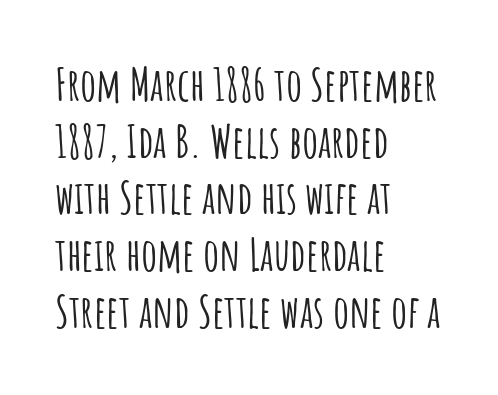
Alignment: flush left. Quick note: underline off. A typesetter would call this proportional, since set widths differ per character. These lines keep a tight, regular rhythm from letter to letter. Style check: upright. Check where the strokes stop: nothing finishes them off — pure sans.
